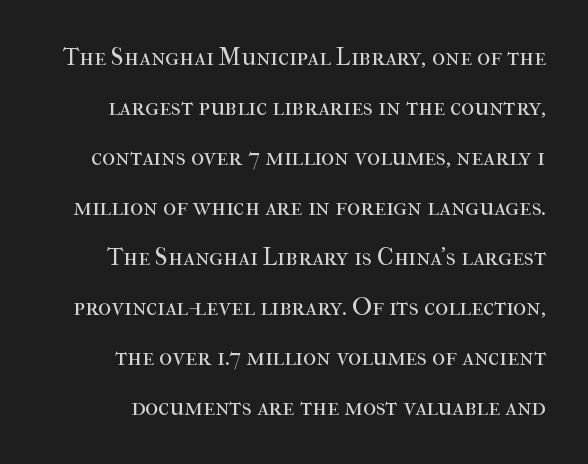
The image shows 25 px text type, upright; set loose line spacing (2.0x), normal letter spacing, not underlined.
